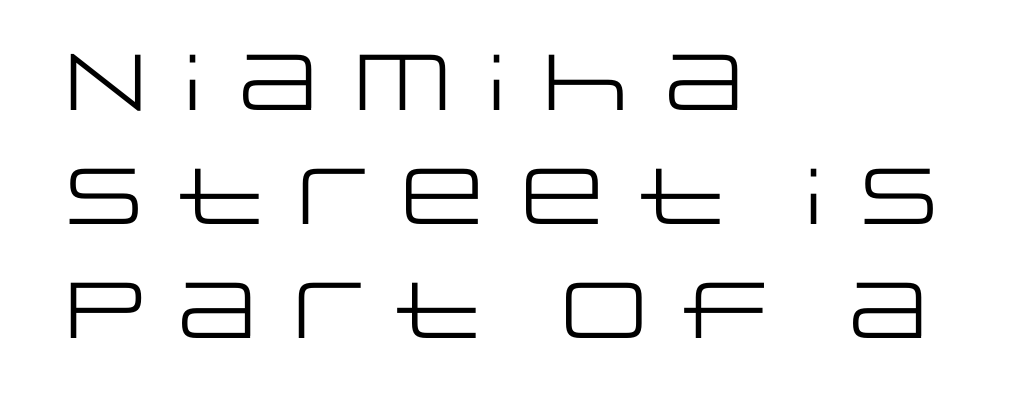
The image shows 79 px regular-weight, wide sans-serif type, upright; set left-aligned, normal line spacing (1.44x), normal letter spacing, not underlined; low stroke contrast and a large x-height.
